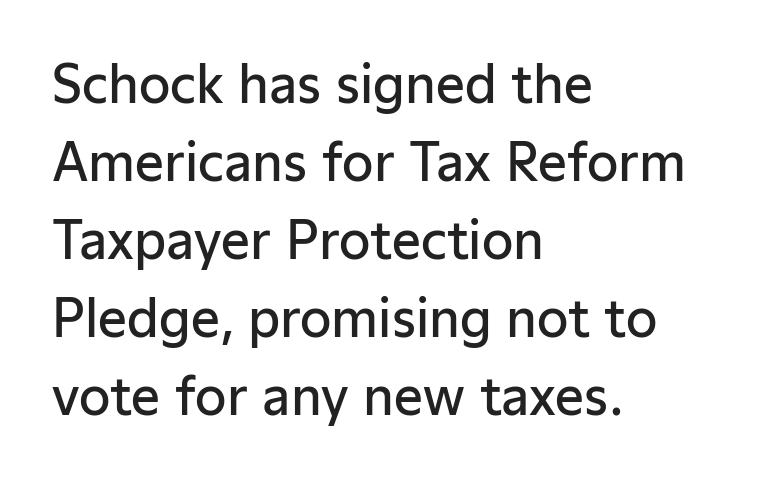
{"serif": "no", "italic": "no", "bold": "semi", "weight": "semibold", "width": "normal", "stroke_contrast": "low", "x_height": "medium", "monospaced": "no", "underline": "no", "align": "left", "line_spacing": "normal", "line_spacing_ratio": 1.53, "letter_spacing": "normal", "letter_spacing_em": 0.0, "glyph_px": 51}
